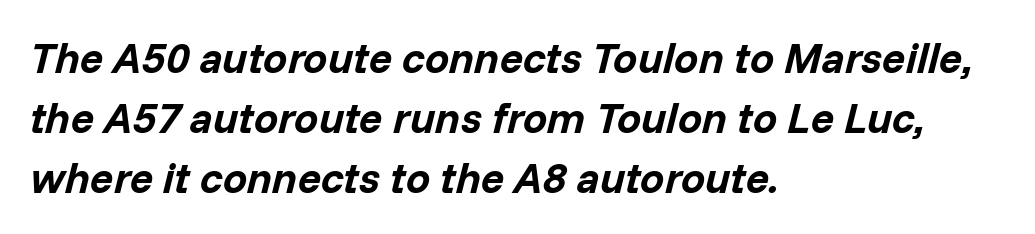
Honestly, the letter spacing is just normal — you wouldn't notice it. Does the weight exceed regular? Yes, all the way to bold. Beneath every word, the page is bare. Designer's note — italics engaged. Looks like regular typesetting: each glyph gets only the width it needs.
